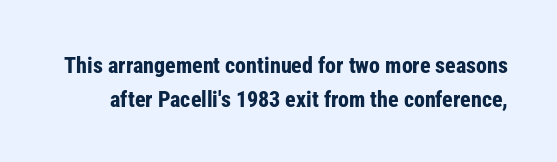
Posture: upright roman. Whoever set this chose a conventional vertical rhythm. Between one letter and the next there's only the usual sliver of space. A clean baseline with only descenders dipping below it.
